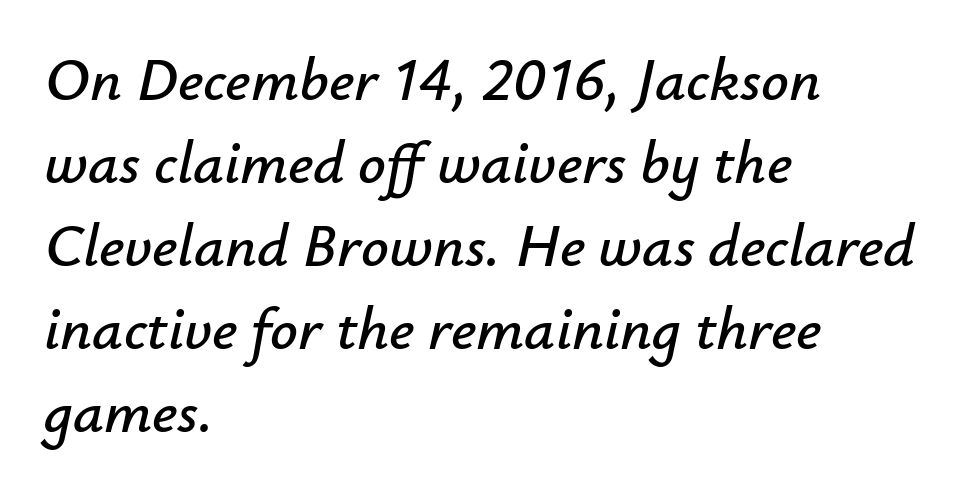
Q: Is the text italic (slanted)? A: Yes, it leans right by about 12 degrees.
Q: Is the text underlined? A: No.
Q: How is the paragraph aligned? A: Left-aligned.
Q: Is the spacing between letters normal or unusually wide? A: Normal.
Q: Is the spacing between lines tight, normal or loose? A: Normal.
Q: Width (condensed, normal, or wide)? A: Normal.
Q: Stroke contrast? A: Low.
Q: x-height? A: Small.
Q: Monospaced? A: No.
